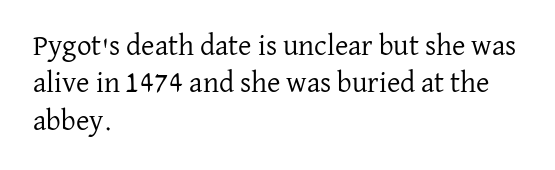
The image shows 29 px regular-weight serif type, upright; set left-aligned, normal line spacing (1.29x), normal letter spacing, not underlined; low stroke contrast and a medium x-height.
